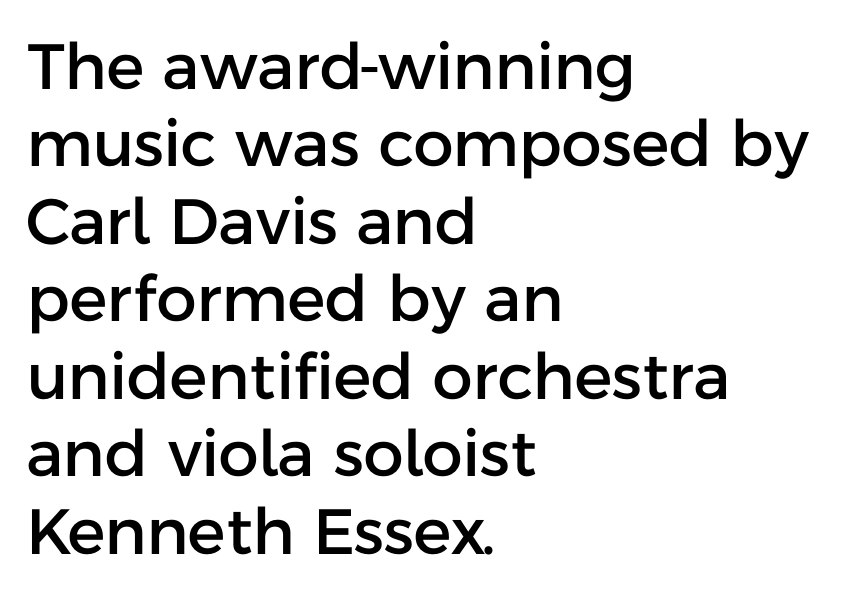
Q: Is the text italic (slanted)? A: No, it is upright.
Q: Is the typeface a serif or a sans-serif typeface? A: Sans-serif.
Q: Is the text underlined? A: No.
Q: How is the paragraph aligned? A: Left-aligned.
Q: Is the spacing between letters normal or unusually wide? A: Normal.
Q: Width (condensed, normal, or wide)? A: Normal.
Q: Stroke contrast? A: Low.
Q: x-height? A: Medium.
Q: Monospaced? A: No.
